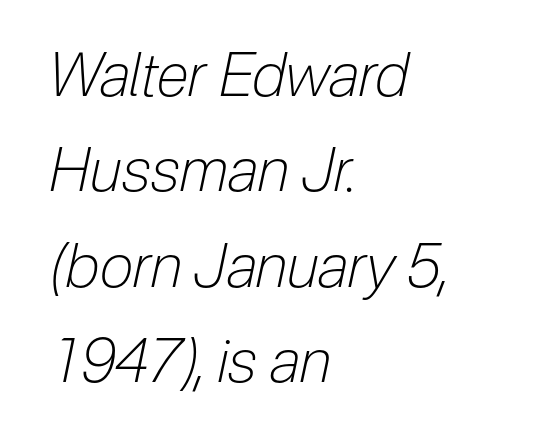
The image shows 60 px light, condensed type, italic (leaning right); set left-aligned, normal line spacing (1.59x), normal letter spacing, not underlined; low stroke contrast and a medium x-height.
